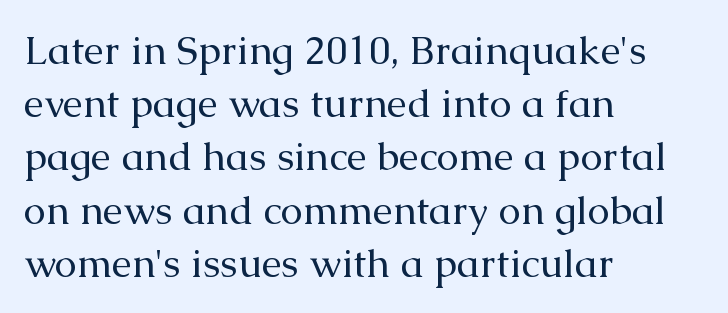
{"serif": "yes", "italic": "no", "bold": "no", "weight": "regular", "width": "normal", "stroke_contrast": "medium", "x_height": "medium", "monospaced": "no", "underline": "no", "align": "left", "line_spacing": "normal", "line_spacing_ratio": 1.33, "letter_spacing": "normal", "letter_spacing_em": 0.0, "glyph_px": 40}
